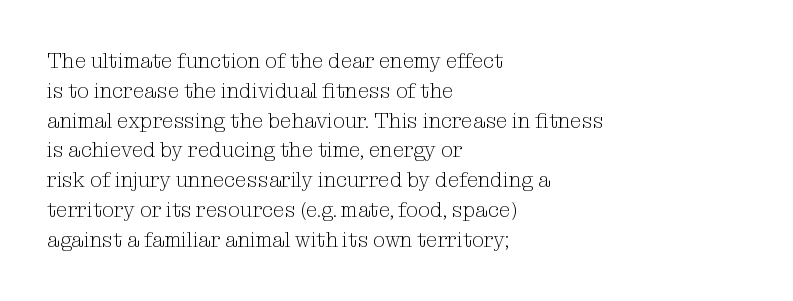
{"italic": "no", "bold": "no", "underline": "no", "align": "left", "line_spacing": "normal", "line_spacing_ratio": 1.42, "letter_spacing": "normal", "letter_spacing_em": 0.0, "glyph_px": 21}
